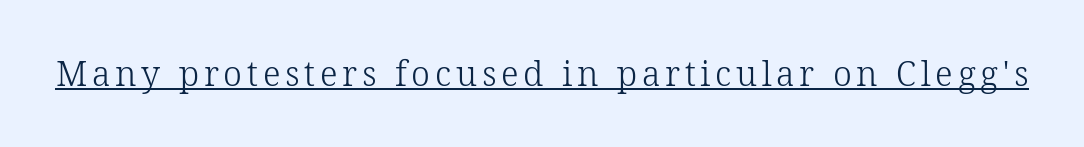
The image shows 34 px light serif type, upright; set underlined; low stroke contrast and a medium x-height.
